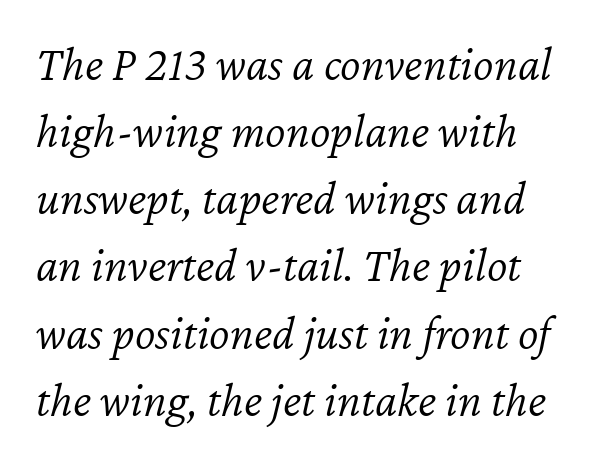
These lines are rendered in a variable-pitch font. There's an unmistakable incline to the writing here. Compared with a centered layout, this one pins lines to the left instead. Each stroke keeps to a modest, everyday thickness or less. Nobody drew a line under any word here.
